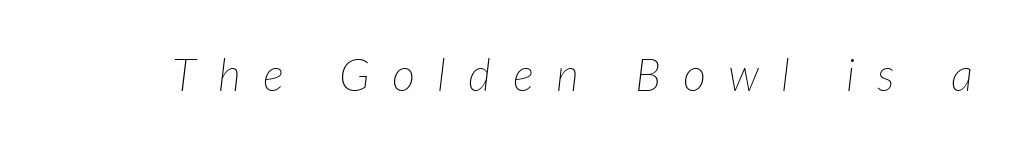
Beneath every word, the page is bare. Spacing between characters has been opened up far beyond the box default. No chunkiness to these letters — they're not bold. Would a proofreader flag this as italicized? Yes. These lines are rendered in a variable-pitch font.
